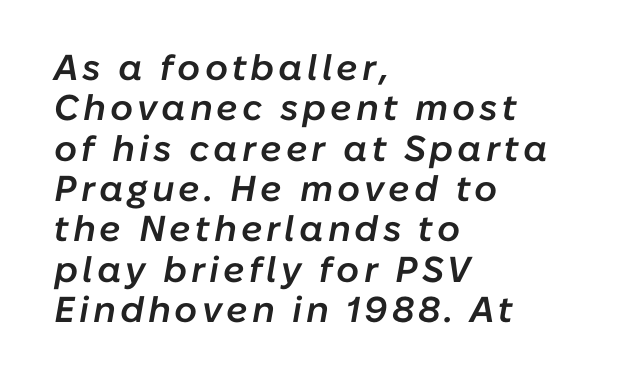
{"italic": "yes", "lean": "right", "slant_degrees": 10, "bold": "semi", "weight": "semibold", "width": "normal", "stroke_contrast": "low", "x_height": "medium", "monospaced": "no", "underline": "no", "align": "left", "line_spacing": "tight", "line_spacing_ratio": 1.12, "glyph_px": 36}
